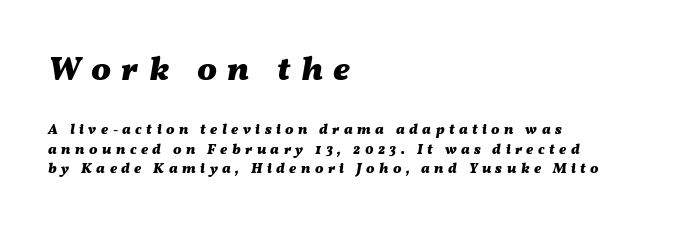
The image shows 33 px heavy, wide type, italic (leaning right); set left-aligned, normal line spacing (1.39x), unusually wide letter spacing (+0.32 em), not underlined; the first (top) block is 2.36x larger; medium stroke contrast and a medium x-height.
